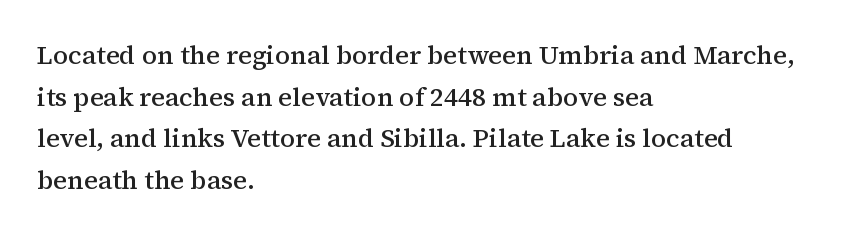
Q: Is the text bold? A: Semi-bold.
Q: Is the text italic (slanted)? A: No, it is upright.
Q: Is the text underlined? A: No.
Q: How is the paragraph aligned? A: Left-aligned.
Q: Is the spacing between letters normal or unusually wide? A: Normal.
Q: Is the spacing between lines tight, normal or loose? A: Normal.
